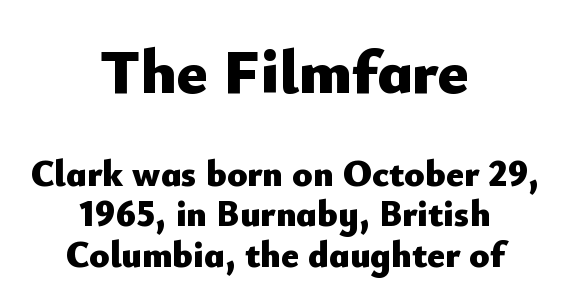
{"serif": "no", "italic": "no", "bold": "yes", "weight": "heavy", "width": "normal", "stroke_contrast": "low", "x_height": "small", "monospaced": "no", "underline": "no", "align": "center", "line_spacing": "tight", "line_spacing_ratio": 1.1, "letter_spacing": "normal", "letter_spacing_em": 0.0, "larger_block": "first", "size_ratio": 1.73, "glyph_px": 64}
